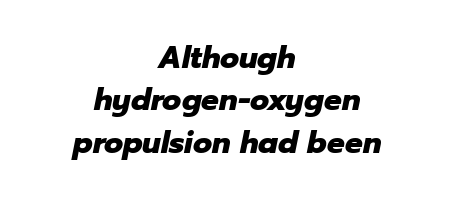
Q: Is the text bold? A: Yes.
Q: Is the text italic (slanted)? A: Yes, it leans right by about 12 degrees.
Q: Is the text underlined? A: No.
Q: How is the paragraph aligned? A: Centered.
Q: Is the spacing between letters normal or unusually wide? A: Normal.
Q: Is the spacing between lines tight, normal or loose? A: Normal.
Q: Width (condensed, normal, or wide)? A: Normal.
Q: Stroke contrast? A: Low.
Q: x-height? A: Medium.
Q: Monospaced? A: No.
